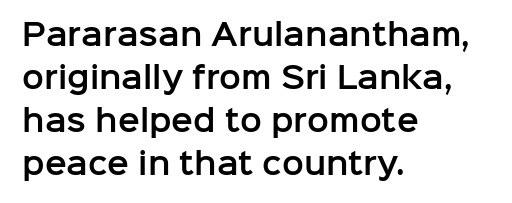
Nope, no serifs anywhere on these letters. If you drew a ruler down the left edge, every line would touch it. This is roman type, the default non-slanted kind. Plain, unruled lines of type.
